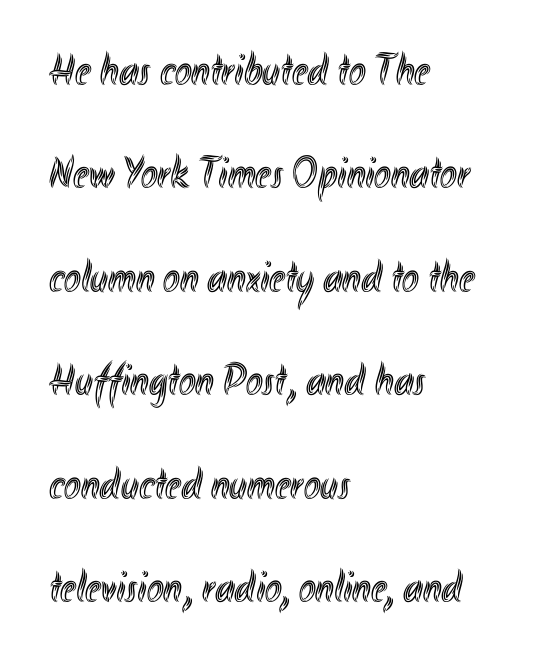
{"width": "condensed", "x_height": "small", "monospaced": "no", "underline": "no", "align": "left", "line_spacing": "loose", "line_spacing_ratio": 2.3, "letter_spacing": "normal", "letter_spacing_em": 0.0, "glyph_px": 45}
